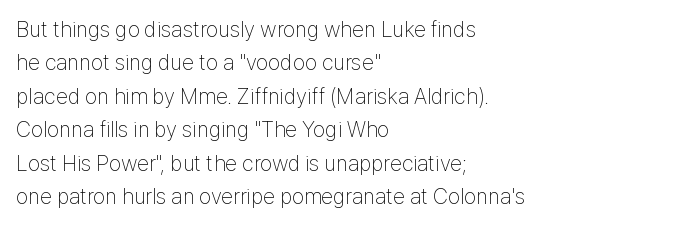
Q: Is the text bold? A: No.
Q: Is the text italic (slanted)? A: No, it is upright.
Q: Is the text underlined? A: No.
Q: How is the paragraph aligned? A: Left-aligned.
Q: Is the spacing between letters normal or unusually wide? A: Normal.
Q: Is the spacing between lines tight, normal or loose? A: Normal.
